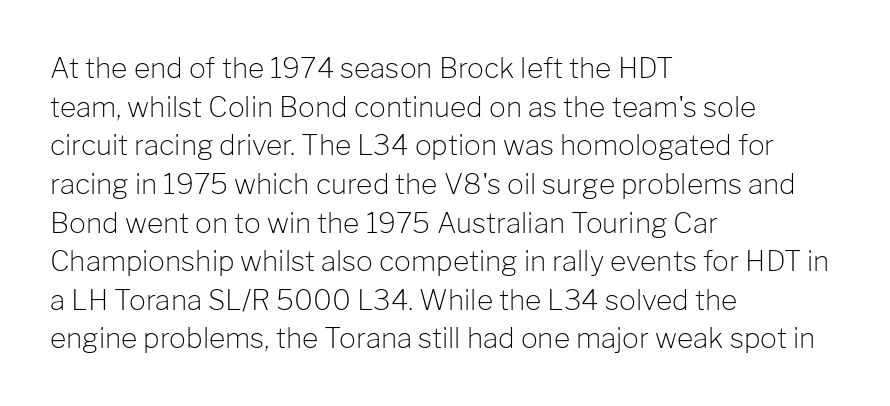
{"serif": "no", "italic": "no", "bold": "no", "weight": "light", "width": "normal", "stroke_contrast": "low", "x_height": "medium", "monospaced": "no", "underline": "no", "align": "left", "line_spacing": "normal", "line_spacing_ratio": 1.38, "letter_spacing": "normal", "letter_spacing_em": 0.0, "glyph_px": 28}
